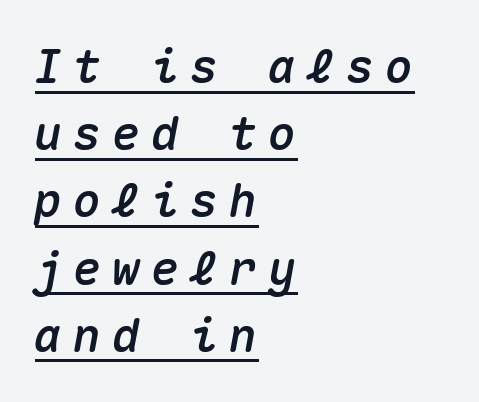
Q: Is the text italic (slanted)? A: Yes, it leans right by about 10 degrees.
Q: Is the text underlined? A: Yes.
Q: How is the paragraph aligned? A: Left-aligned.
Q: Is the spacing between letters normal or unusually wide? A: Unusually wide.
Q: Is the spacing between lines tight, normal or loose? A: Normal.
Q: Width (condensed, normal, or wide)? A: Normal.
Q: Stroke contrast? A: Medium.
Q: x-height? A: Medium.
Q: Monospaced? A: Yes.
